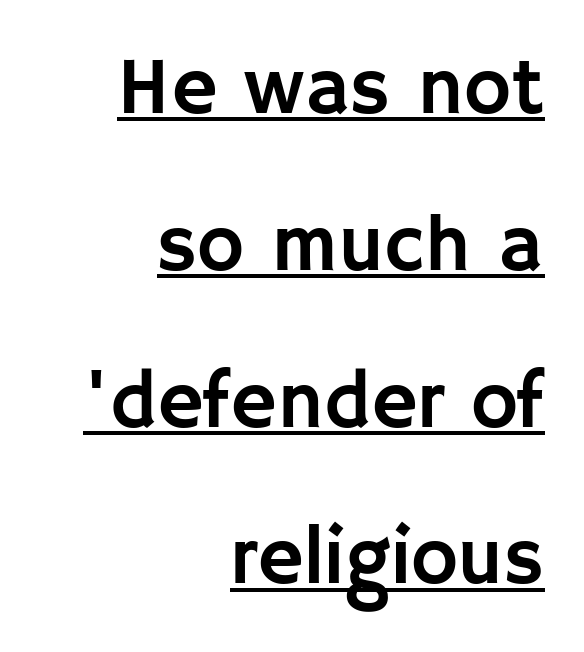
{"serif": "no", "italic": "no", "width": "normal", "stroke_contrast": "low", "x_height": "large", "monospaced": "no", "underline": "yes", "align": "right", "line_spacing": "loose", "line_spacing_ratio": 1.96, "letter_spacing": "normal", "letter_spacing_em": 0.0, "glyph_px": 80}
